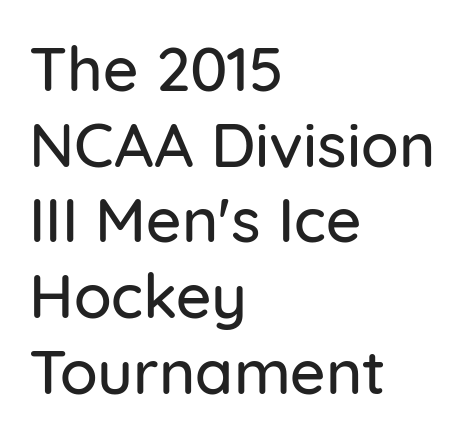
Q: Is the text italic (slanted)? A: No, it is upright.
Q: Is the typeface a serif or a sans-serif typeface? A: Sans-serif.
Q: Is the text underlined? A: No.
Q: How is the paragraph aligned? A: Left-aligned.
Q: Is the spacing between letters normal or unusually wide? A: Normal.
Q: Width (condensed, normal, or wide)? A: Normal.
Q: Stroke contrast? A: Low.
Q: x-height? A: Medium.
Q: Monospaced? A: No.
